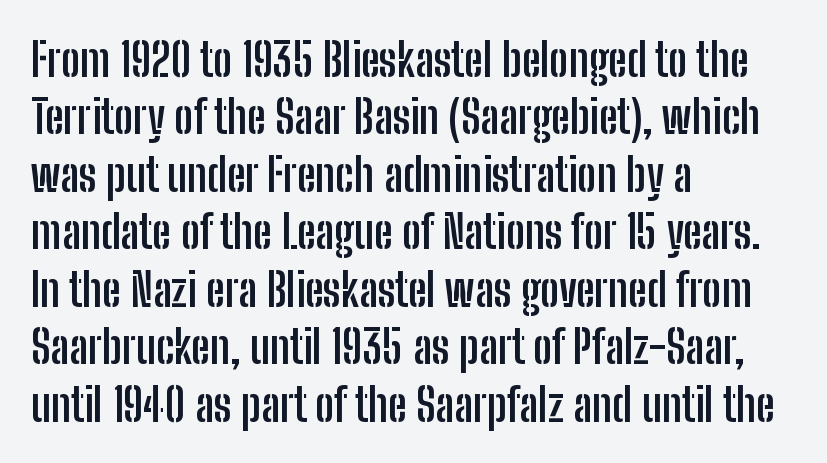
Q: Is the text bold? A: Yes.
Q: Is the text italic (slanted)? A: No, it is upright.
Q: Is the typeface a serif or a sans-serif typeface? A: Sans-serif.
Q: Is the text underlined? A: No.
Q: How is the paragraph aligned? A: Left-aligned.
Q: Is the spacing between letters normal or unusually wide? A: Normal.
Q: Is the spacing between lines tight, normal or loose? A: Normal.
Q: Width (condensed, normal, or wide)? A: Condensed.
Q: Stroke contrast? A: Low.
Q: x-height? A: Medium.
Q: Monospaced? A: No.
